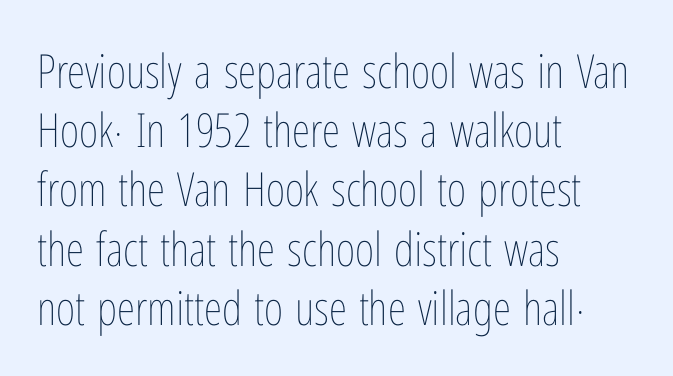
Q: Is the text bold? A: No.
Q: Is the text italic (slanted)? A: No, it is upright.
Q: Is the text underlined? A: No.
Q: How is the paragraph aligned? A: Left-aligned.
Q: Is the spacing between letters normal or unusually wide? A: Normal.
Q: Is the spacing between lines tight, normal or loose? A: Normal.
Q: Width (condensed, normal, or wide)? A: Condensed.
Q: Stroke contrast? A: Low.
Q: x-height? A: Medium.
Q: Monospaced? A: No.
